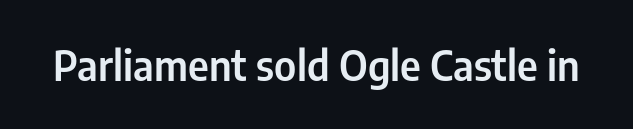
Q: Is the text italic (slanted)? A: No, it is upright.
Q: Is the typeface a serif or a sans-serif typeface? A: Sans-serif.
Q: Is the text underlined? A: No.
Q: Is the spacing between letters normal or unusually wide? A: Normal.
Q: Width (condensed, normal, or wide)? A: Condensed.
Q: Stroke contrast? A: Low.
Q: x-height? A: Medium.
Q: Monospaced? A: No.
